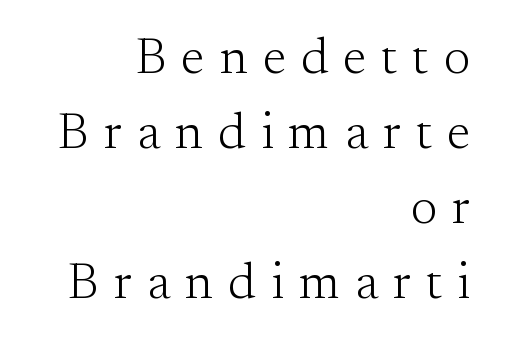
Beneath every word, the page is bare. Weight class: somewhere from thin through regular. This sample uses an upright cut, with every glyph sitting square on the baseline. Visually the block forms a straight wall on the right and a jagged coastline on the left.
